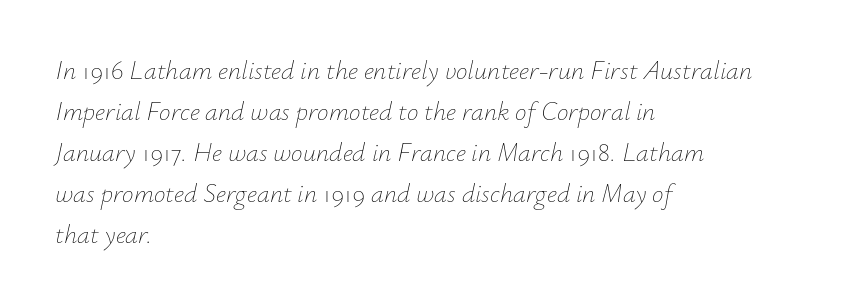
In terms of leading, this rendering sits right in the middle. The glyphs look as if they've been sheared to an angle. Typeset ragged right — the left edge is the straight one. The cut favours lightness, reaching ordinary text weight at its darkest. Quick note: underline off.
